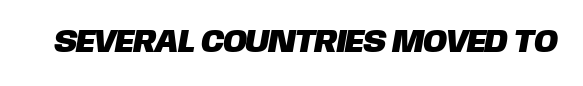
In terms of letterspacing, this is plain default setting. The passage shown is typed in a proportional face where columns would drift. The characters display no serif detailing; their extremities are plain. Underline: absent.
